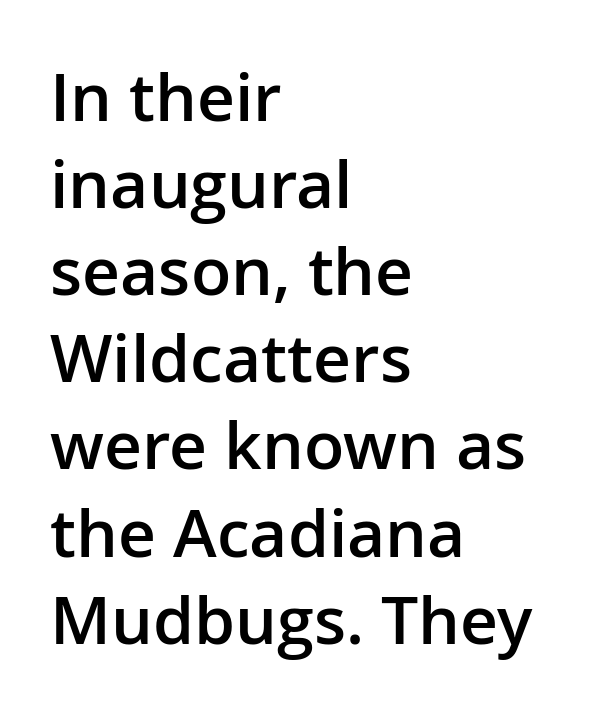
Rows of type keep a routine distance in the vertical direction. Words float on clear page, feet unadorned. All the whitespace from short lines collects on the right. The font family rendered here belongs to the sans-serif group. The gaps between neighbouring characters are ordinary and unremarkable. Look at the stroke-to-counter ratio: somewhat heavy, a semibold.
